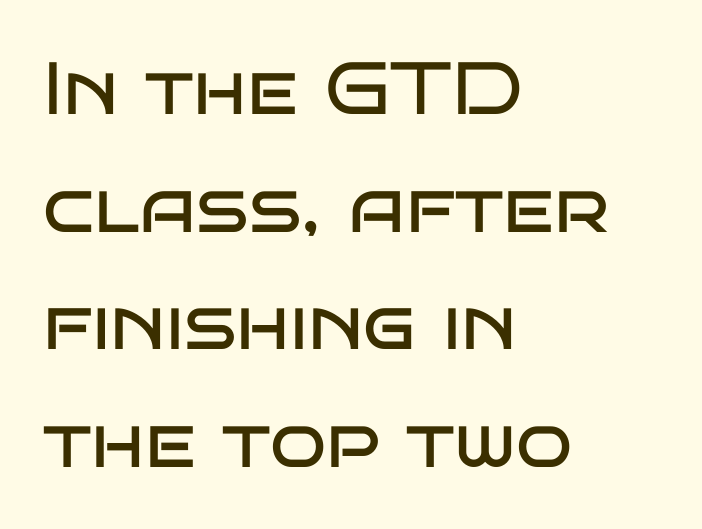
Horizontally, the lines are justified to the leading edge only. You could call the tracking neutral — neither tight nor loose. Type style note: lacks serifs. One glance says typical: line gaps are just what's usual.
